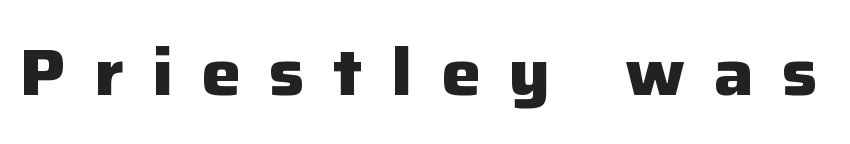
The space directly below the letters is spotless. Observe the wide spacing: letters keep a clear distance from each other. Notice how the stems are strictly vertical — no italics here. Students, this is bold: see how much ink each stroke carries. Examine the stroke ends and you'll find no serifs. A typesetter would call this proportional, since set widths differ per character.
